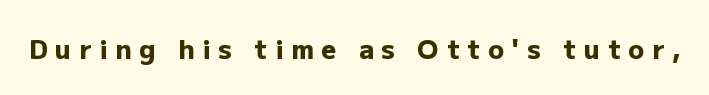
Q: Is the text bold? A: Yes.
Q: Is the text italic (slanted)? A: No, it is upright.
Q: Is the text underlined? A: No.
Q: Is the spacing between letters normal or unusually wide? A: Unusually wide.
